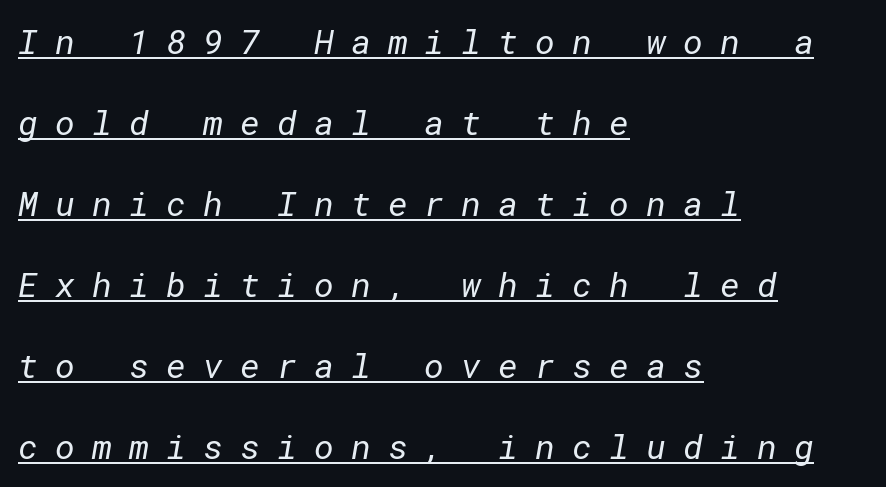
The image shows 34 px regular-weight sans-serif type; set left-aligned, loose line spacing (2.38x), unusually wide letter spacing (+0.5 em), underlined; low stroke contrast and a medium x-height.
